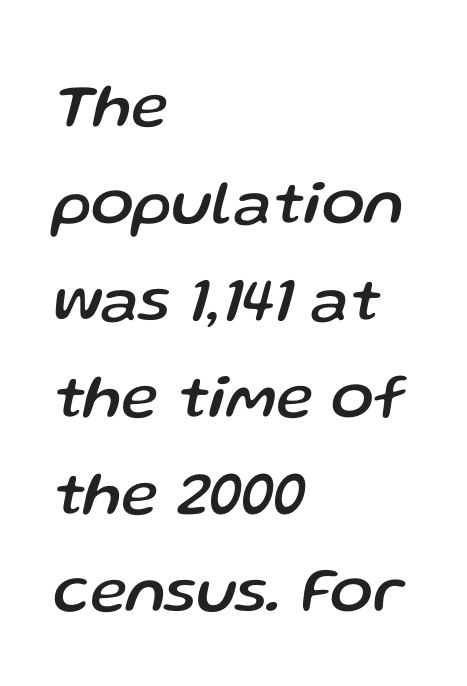
{"italic": "yes", "lean": "right", "slant_degrees": 13, "width": "normal", "stroke_contrast": "low", "x_height": "medium", "monospaced": "no", "underline": "no", "align": "left", "line_spacing": "normal", "line_spacing_ratio": 1.54, "letter_spacing": "normal", "letter_spacing_em": 0.0, "glyph_px": 63}
